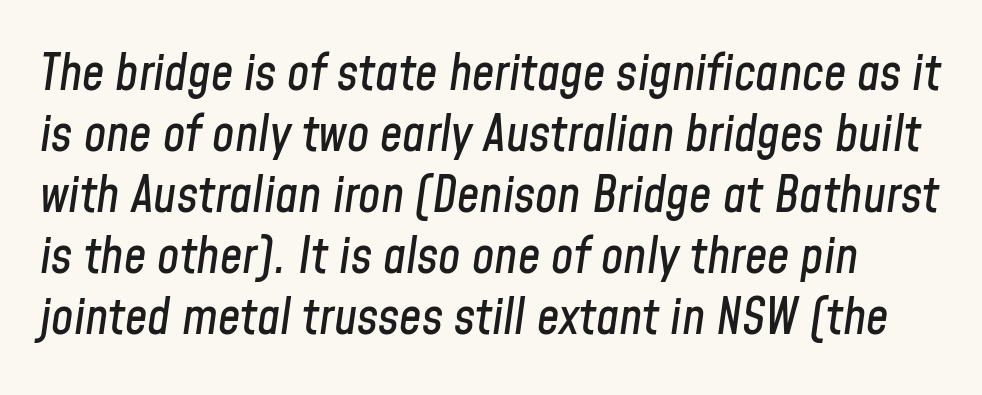
{"italic": "yes", "lean": "right", "slant_degrees": 8, "width": "condensed", "stroke_contrast": "low", "x_height": "medium", "monospaced": "no", "underline": "no", "line_spacing_ratio": 1.22, "letter_spacing": "normal", "letter_spacing_em": 0.0, "glyph_px": 50}
